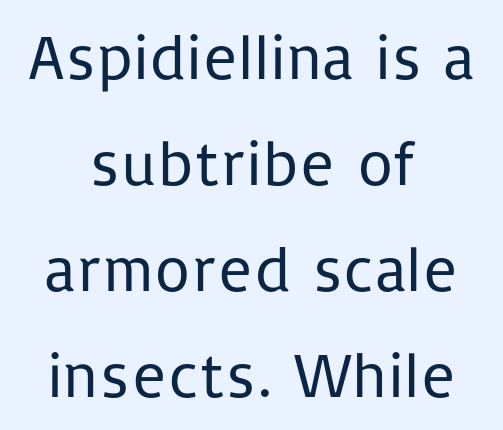
A bare baseline throughout the passage. One glance says typical: line gaps are just what's usual. Quick note: not italic, upright. Do the characters align in a grid? No, the font is proportional.
